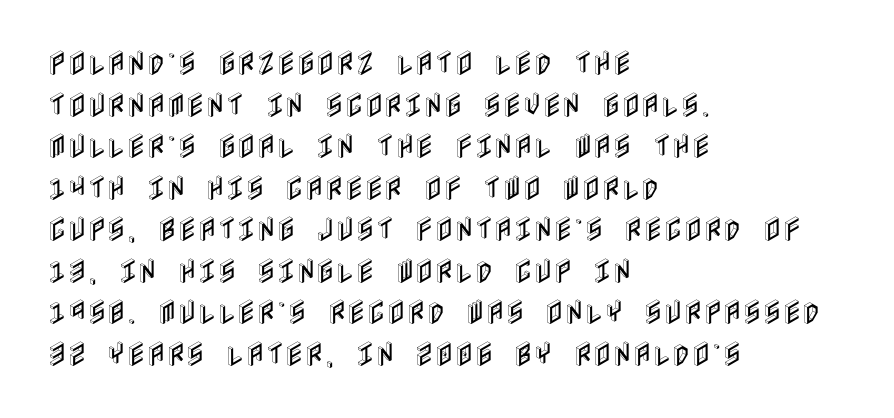
{"italic": "no", "underline": "no", "align": "left", "line_spacing": "normal", "line_spacing_ratio": 1.54, "letter_spacing": "normal", "letter_spacing_em": 0.0, "glyph_px": 27}
